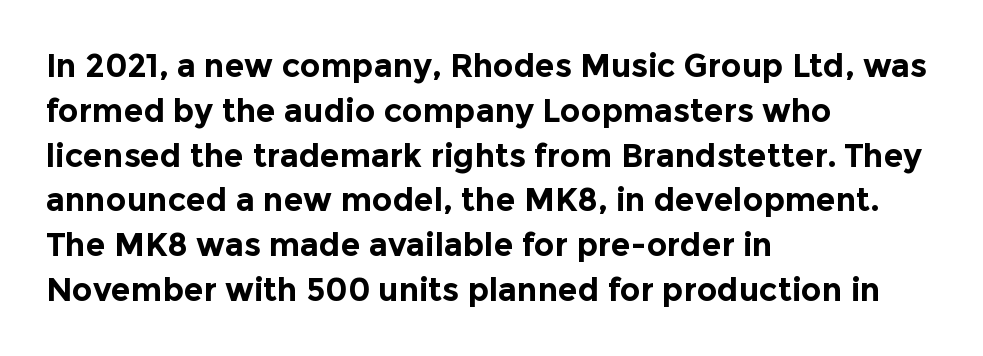
Q: Is the text bold? A: Yes.
Q: Is the text italic (slanted)? A: No, it is upright.
Q: Is the typeface a serif or a sans-serif typeface? A: Sans-serif.
Q: Is the text underlined? A: No.
Q: How is the paragraph aligned? A: Left-aligned.
Q: Is the spacing between letters normal or unusually wide? A: Normal.
Q: Is the spacing between lines tight, normal or loose? A: Normal.
Q: Width (condensed, normal, or wide)? A: Normal.
Q: x-height? A: Medium.
Q: Monospaced? A: No.
